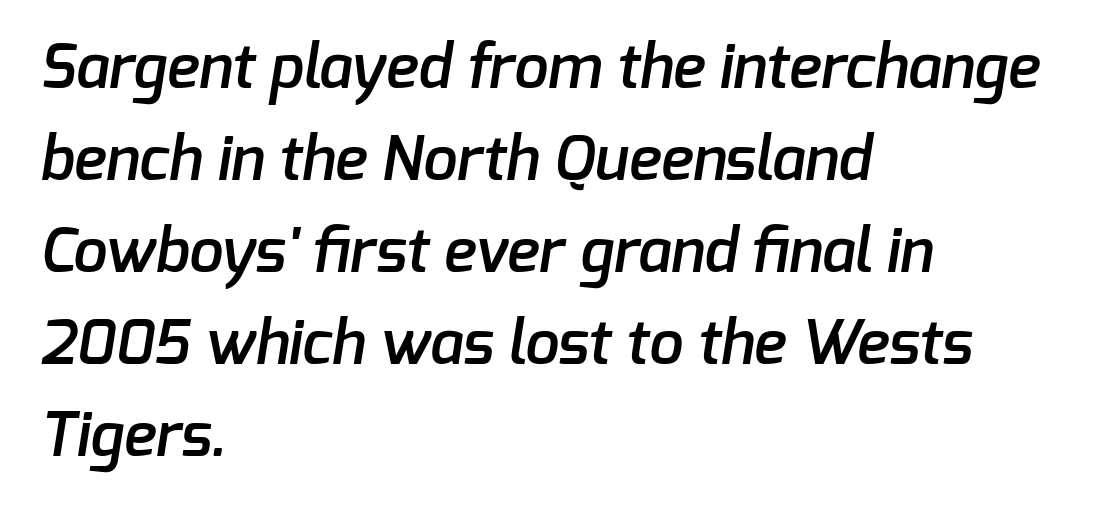
Q: Is the text bold? A: Semi-bold.
Q: Is the typeface a serif or a sans-serif typeface? A: Sans-serif.
Q: Is the text underlined? A: No.
Q: How is the paragraph aligned? A: Left-aligned.
Q: Is the spacing between letters normal or unusually wide? A: Normal.
Q: Is the spacing between lines tight, normal or loose? A: Normal.
Q: Width (condensed, normal, or wide)? A: Normal.
Q: Stroke contrast? A: Low.
Q: x-height? A: Medium.
Q: Monospaced? A: No.
